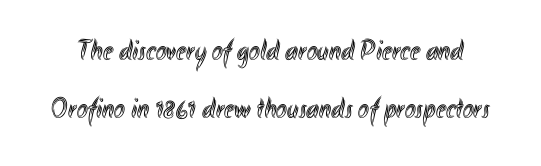
{"width": "condensed", "x_height": "small", "monospaced": "no", "underline": "no", "line_spacing": "loose", "line_spacing_ratio": 2.01, "letter_spacing": "normal", "letter_spacing_em": 0.0, "glyph_px": 29}
